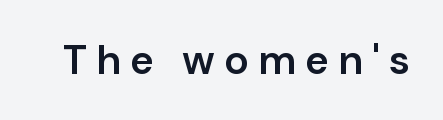
Q: Is the text bold? A: Semi-bold.
Q: Is the text italic (slanted)? A: No, it is upright.
Q: Is the typeface a serif or a sans-serif typeface? A: Sans-serif.
Q: Is the text underlined? A: No.
Q: Is the spacing between letters normal or unusually wide? A: Unusually wide.
Q: Width (condensed, normal, or wide)? A: Normal.
Q: Stroke contrast? A: Low.
Q: x-height? A: Medium.
Q: Monospaced? A: No.
